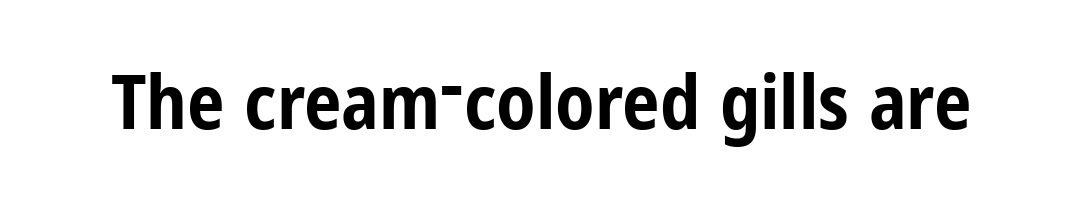
Does the lettering tilt? It doesn't — this is upright. The face used here is proportionally spaced, like ordinary book or web type. Examine the stroke ends and you'll find no serifs. Here the glyphs are tracked normally, forming tight word shapes. These lines carry a lot of weight — the face is fully bold.
